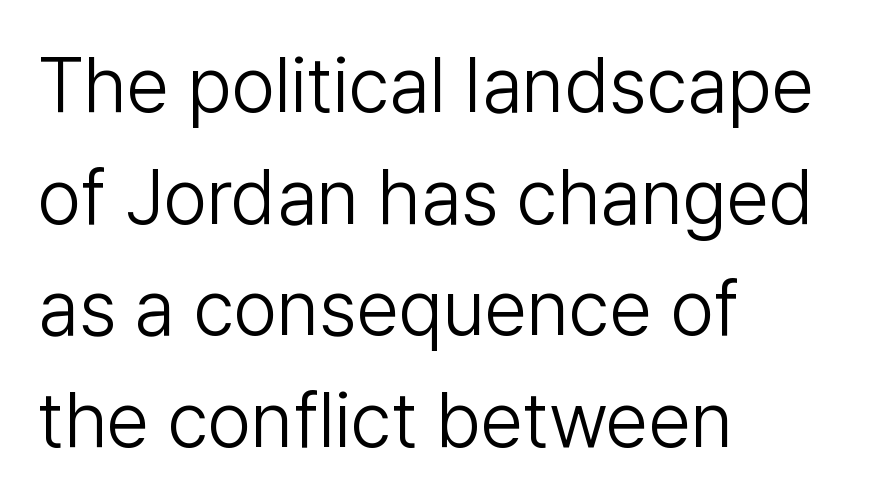
The image shows 77 px light sans-serif type, upright; set left-aligned, normal line spacing (1.45x), normal letter spacing, not underlined; low stroke contrast and a medium x-height.
